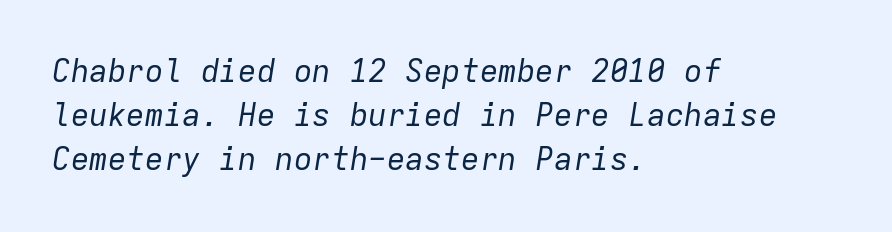
The image shows 31 px regular-weight type, italic (leaning right), monospaced; set left-aligned, normal line spacing (1.42x), normal letter spacing, not underlined; low stroke contrast and a medium x-height.
